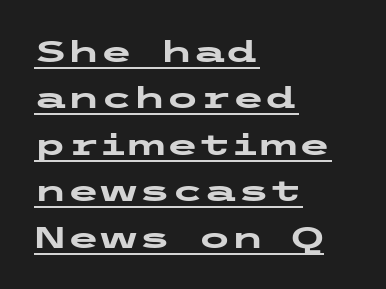
{"serif": "no", "italic": "no", "bold": "yes", "weight": "heavy", "width": "wide", "stroke_contrast": "low", "x_height": "medium", "underline": "yes", "align": "left", "line_spacing": "normal", "line_spacing_ratio": 1.55, "letter_spacing": "normal", "letter_spacing_em": 0.0, "glyph_px": 30}
